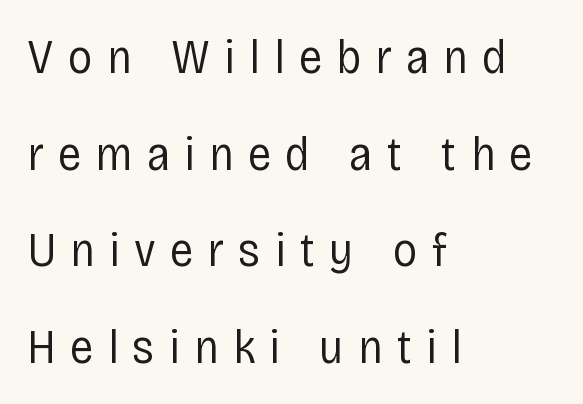
Q: Is the text bold? A: No.
Q: Is the text italic (slanted)? A: No, it is upright.
Q: Is the typeface a serif or a sans-serif typeface? A: Sans-serif.
Q: Is the text underlined? A: No.
Q: How is the paragraph aligned? A: Left-aligned.
Q: Is the spacing between letters normal or unusually wide? A: Unusually wide.
Q: Is the spacing between lines tight, normal or loose? A: Loose.
Q: Width (condensed, normal, or wide)? A: Condensed.
Q: Stroke contrast? A: Low.
Q: x-height? A: Large.
Q: Monospaced? A: No.
